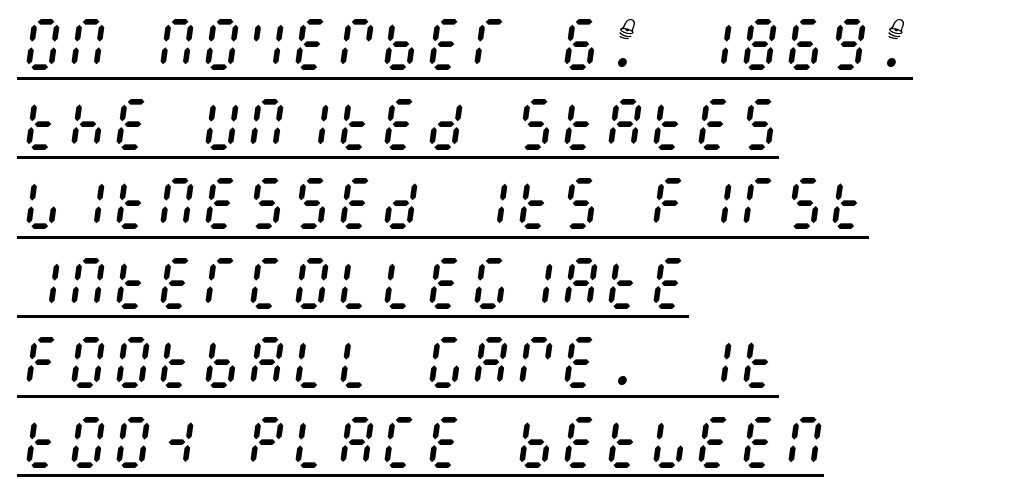
{"italic": "yes", "lean": "right", "slant_degrees": 8, "bold": "no", "weight": "regular", "width": "condensed", "stroke_contrast": "medium", "x_height": "large", "underline": "yes", "align": "left", "line_spacing": "normal", "line_spacing_ratio": 1.42, "letter_spacing": "normal", "letter_spacing_em": 0.0, "glyph_px": 56}
